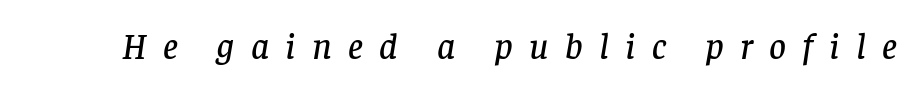
Q: Is the text italic (slanted)? A: Yes, it leans right by about 8 degrees.
Q: Is the typeface a serif or a sans-serif typeface? A: Serif.
Q: Is the text underlined? A: No.
Q: Is the spacing between letters normal or unusually wide? A: Unusually wide.
Q: Width (condensed, normal, or wide)? A: Normal.
Q: Stroke contrast? A: Low.
Q: x-height? A: Large.
Q: Monospaced? A: No.
